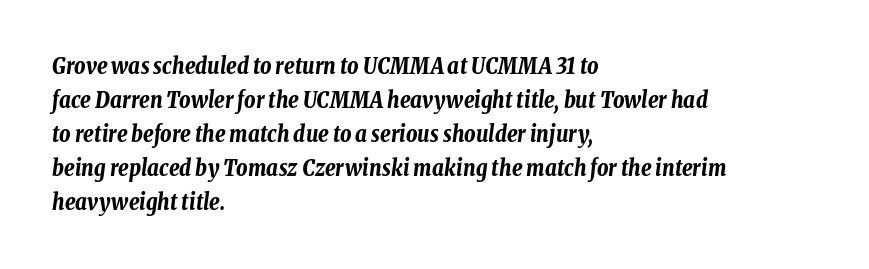
Q: Is the text bold? A: Yes.
Q: Is the text italic (slanted)? A: Yes, it leans right by about 8 degrees.
Q: Is the text underlined? A: No.
Q: How is the paragraph aligned? A: Left-aligned.
Q: Is the spacing between letters normal or unusually wide? A: Normal.
Q: Is the spacing between lines tight, normal or loose? A: Normal.
